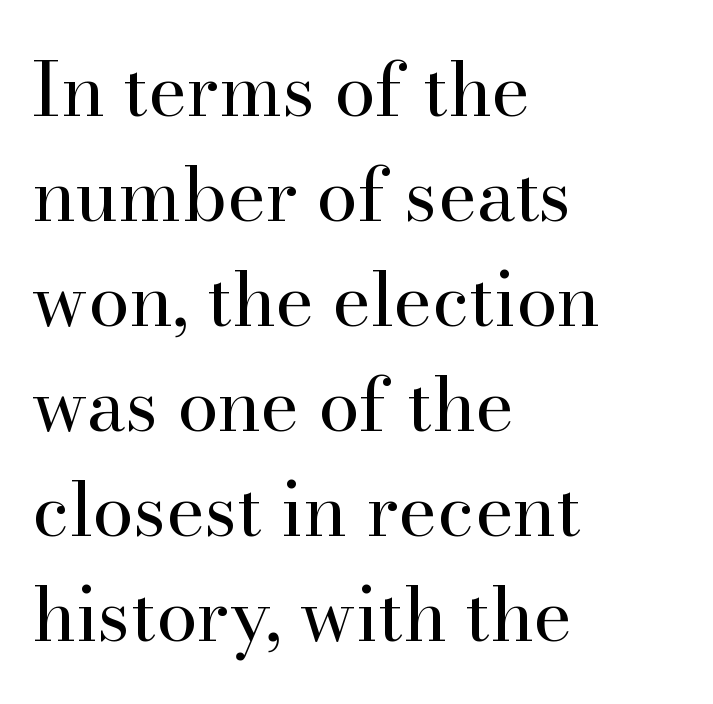
Q: Is the text bold? A: No.
Q: Is the text italic (slanted)? A: No, it is upright.
Q: Is the typeface a serif or a sans-serif typeface? A: Serif.
Q: Is the text underlined? A: No.
Q: How is the paragraph aligned? A: Left-aligned.
Q: Is the spacing between letters normal or unusually wide? A: Normal.
Q: Is the spacing between lines tight, normal or loose? A: Normal.
Q: Width (condensed, normal, or wide)? A: Normal.
Q: Stroke contrast? A: High.
Q: x-height? A: Small.
Q: Monospaced? A: No.
